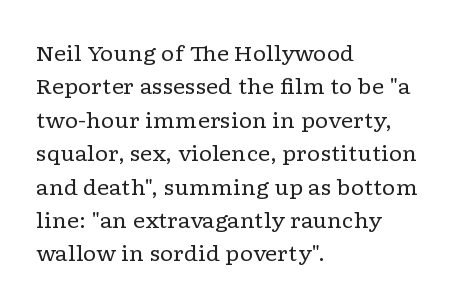
Q: Is the text bold? A: No.
Q: Is the text italic (slanted)? A: No, it is upright.
Q: Is the text underlined? A: No.
Q: How is the paragraph aligned? A: Left-aligned.
Q: Is the spacing between letters normal or unusually wide? A: Normal.
Q: Is the spacing between lines tight, normal or loose? A: Normal.
